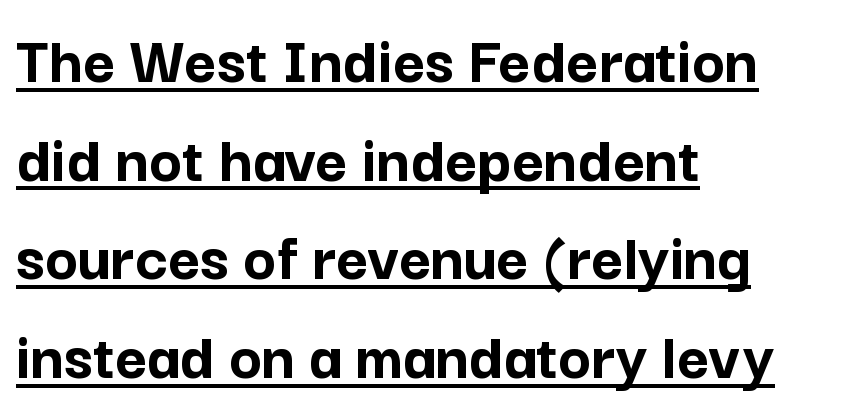
Q: Is the text bold? A: Yes.
Q: Is the text italic (slanted)? A: No, it is upright.
Q: Is the typeface a serif or a sans-serif typeface? A: Sans-serif.
Q: Is the text underlined? A: Yes.
Q: How is the paragraph aligned? A: Left-aligned.
Q: Is the spacing between letters normal or unusually wide? A: Normal.
Q: Is the spacing between lines tight, normal or loose? A: Normal.
Q: Width (condensed, normal, or wide)? A: Normal.
Q: Stroke contrast? A: Low.
Q: x-height? A: Medium.
Q: Monospaced? A: No.
